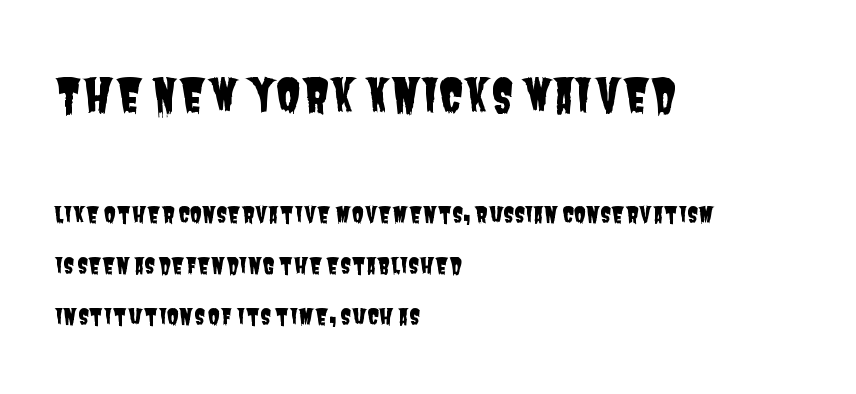
The image shows 45 px condensed sans-serif type; set left-aligned, loose line spacing (2.31x), normal letter spacing, not underlined; the first (top) block is 2.05x larger; low stroke contrast and a large x-height.
